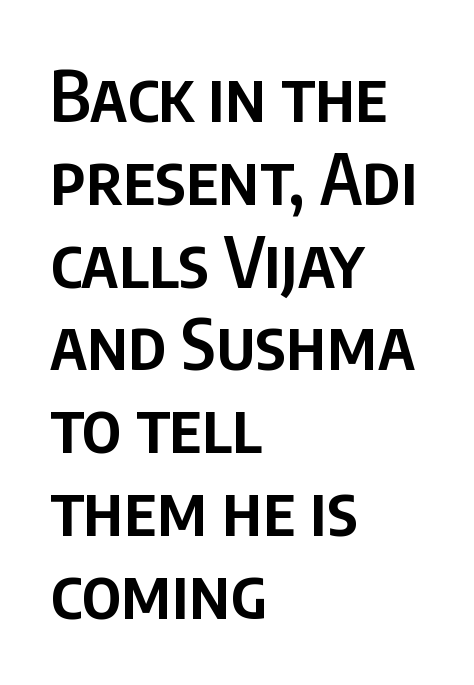
The image shows 69 px semibold, condensed sans-serif type, upright; set left-aligned, line spacing 1.2x, normal letter spacing, not underlined; low stroke contrast and a large x-height.
